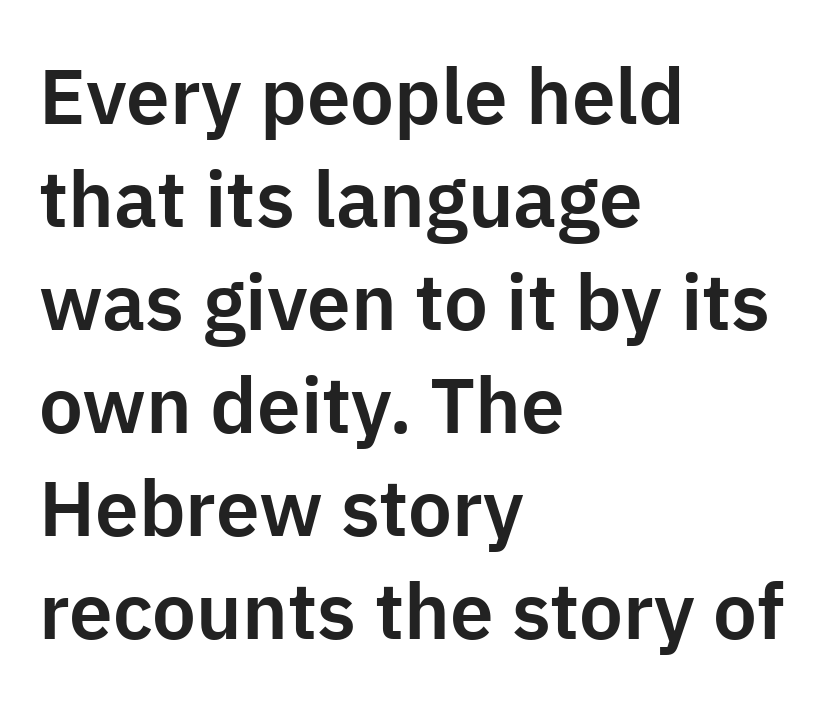
{"serif": "no", "italic": "no", "width": "normal", "stroke_contrast": "low", "x_height": "medium", "monospaced": "no", "underline": "no", "align": "left", "line_spacing": "normal", "line_spacing_ratio": 1.32, "letter_spacing": "normal", "letter_spacing_em": 0.0, "glyph_px": 78}
